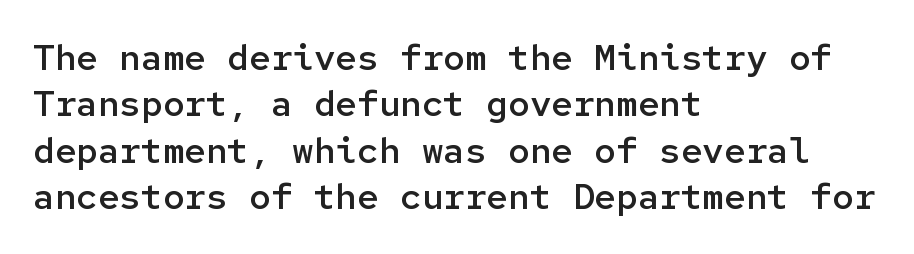
Q: Is the text bold? A: Semi-bold.
Q: Is the text italic (slanted)? A: No, it is upright.
Q: Is the typeface a serif or a sans-serif typeface? A: Sans-serif.
Q: Is the text underlined? A: No.
Q: How is the paragraph aligned? A: Left-aligned.
Q: Is the spacing between letters normal or unusually wide? A: Normal.
Q: Is the spacing between lines tight, normal or loose? A: Normal.
Q: Width (condensed, normal, or wide)? A: Normal.
Q: Stroke contrast? A: Low.
Q: x-height? A: Medium.
Q: Monospaced? A: Yes.
